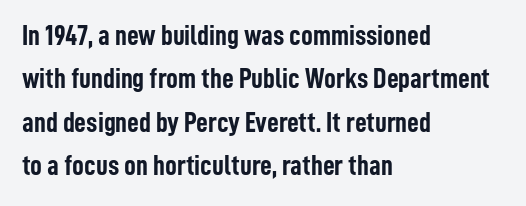
Here the glyphs are tracked normally, forming tight word shapes. Words float on clear page, feet unadorned. Regular leading. Typeset ragged right — the left edge is the straight one. The letters are bold, with thick, heavy strokes.
